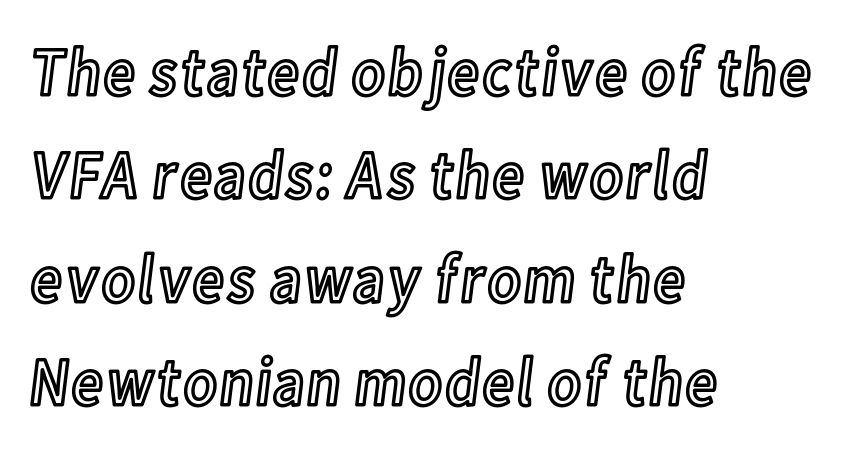
Q: Is the text italic (slanted)? A: Yes.
Q: Is the text underlined? A: No.
Q: How is the paragraph aligned? A: Left-aligned.
Q: Is the spacing between letters normal or unusually wide? A: Normal.
Q: Is the spacing between lines tight, normal or loose? A: Normal.
Q: Width (condensed, normal, or wide)? A: Condensed.
Q: x-height? A: Medium.
Q: Monospaced? A: No.
